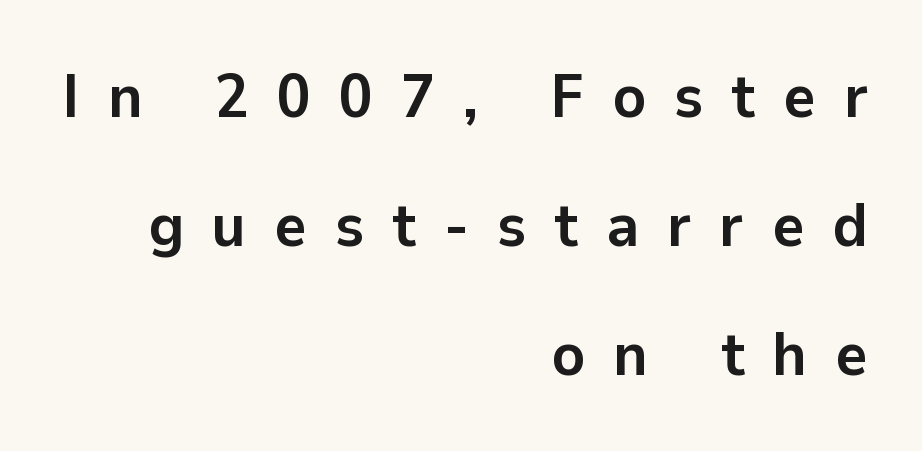
Q: Is the text bold? A: Yes.
Q: Is the text italic (slanted)? A: No, it is upright.
Q: Is the typeface a serif or a sans-serif typeface? A: Sans-serif.
Q: Is the text underlined? A: No.
Q: How is the paragraph aligned? A: Right-aligned.
Q: Is the spacing between letters normal or unusually wide? A: Unusually wide.
Q: Is the spacing between lines tight, normal or loose? A: Loose.
Q: Width (condensed, normal, or wide)? A: Normal.
Q: Stroke contrast? A: Low.
Q: x-height? A: Medium.
Q: Monospaced? A: No.
